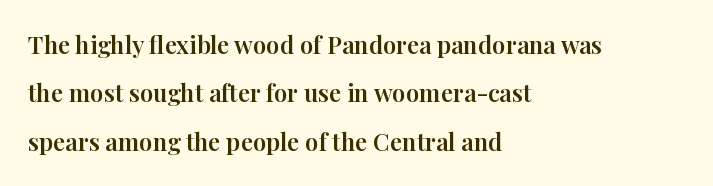
The image shows 24 px text type, upright; set left-aligned, loose line spacing (2.02x), normal letter spacing, not underlined.
